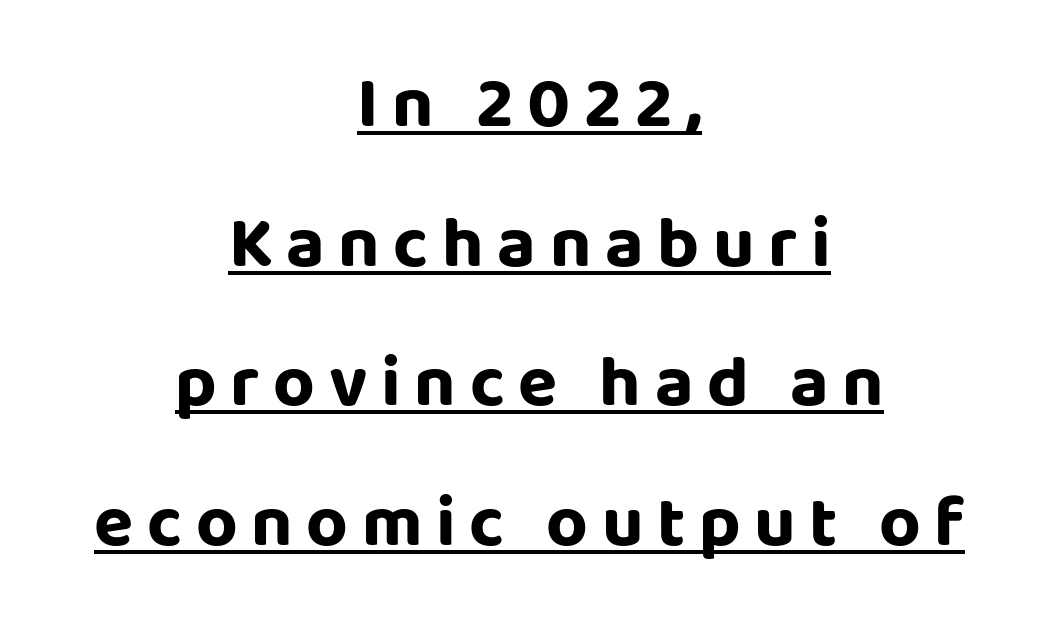
Horizontal bands of white between lines are thick stripes. You can see a thin bar hugging the bottom of the glyphs. Visually the block forms a symmetrical silhouette, jagged on both flanks. Examine the stroke ends and you'll find no serifs. Stroke thickness is high; the sample reads as a true bold. A typesetter would mark this as roman, not italic.
